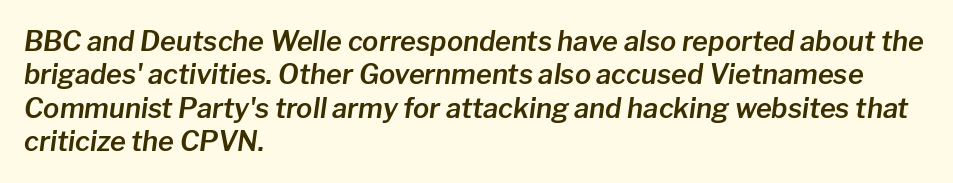
The image shows 27 px text type, italic (leaning right); set left-aligned, line spacing 1.24x, normal letter spacing, not underlined.
